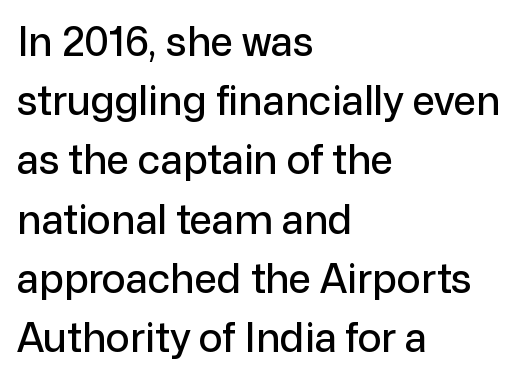
Q: Is the text italic (slanted)? A: No, it is upright.
Q: Is the typeface a serif or a sans-serif typeface? A: Sans-serif.
Q: Is the text underlined? A: No.
Q: How is the paragraph aligned? A: Left-aligned.
Q: Is the spacing between letters normal or unusually wide? A: Normal.
Q: Is the spacing between lines tight, normal or loose? A: Normal.
Q: Width (condensed, normal, or wide)? A: Normal.
Q: Stroke contrast? A: Low.
Q: x-height? A: Medium.
Q: Monospaced? A: No.
